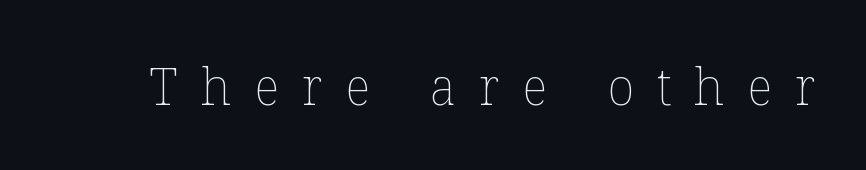
Q: Is the text bold? A: No.
Q: Is the text italic (slanted)? A: No, it is upright.
Q: Is the text underlined? A: No.
Q: Is the spacing between letters normal or unusually wide? A: Unusually wide.
Q: Width (condensed, normal, or wide)? A: Normal.
Q: Stroke contrast? A: Low.
Q: x-height? A: Medium.
Q: Monospaced? A: No.
